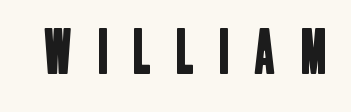
{"serif": "no", "width": "condensed", "stroke_contrast": "low", "x_height": "large", "monospaced": "no", "underline": "no", "letter_spacing": "wide", "letter_spacing_em": 0.44, "glyph_px": 59}
